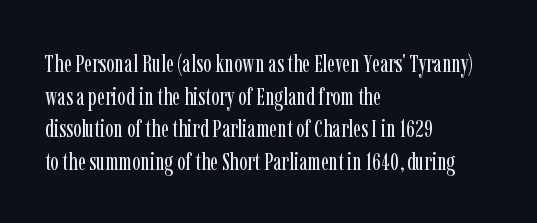
What's the leading like? Ordinary, nothing unusual. The passage shown has conventional tracking throughout. The typography opts for an upright posture over an oblique one. The passage is arranged the way most books set body copy — flush left.
